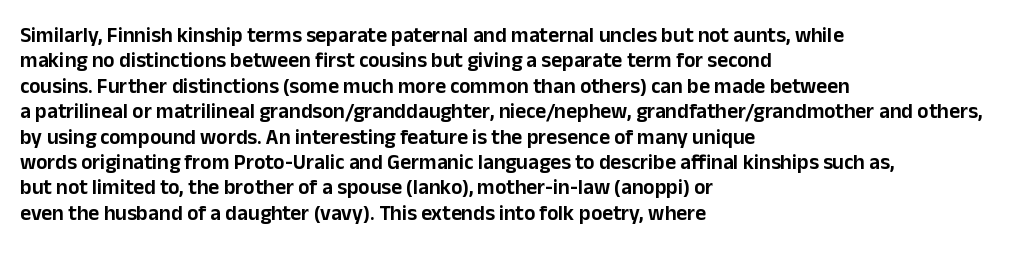
Short and long lines alike share a common starting point at left. Letters rest on an invisible, unmarked baseline. No extra tracking has been applied to these lines. Is there any slant? The stems are plumb.
